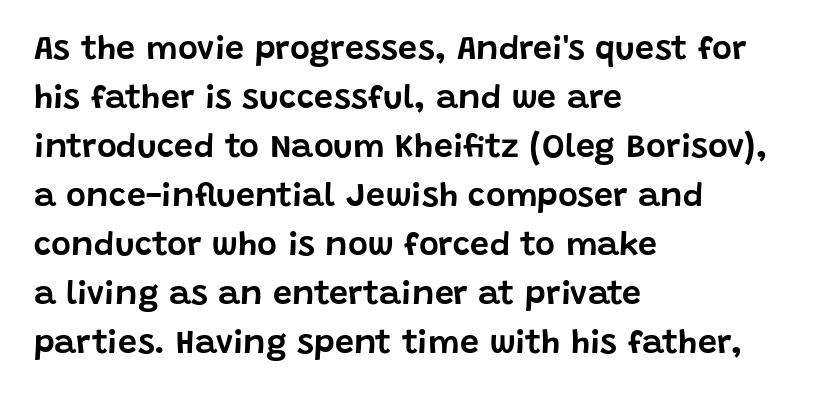
{"serif": "no", "italic": "no", "width": "normal", "stroke_contrast": "low", "x_height": "large", "monospaced": "no", "underline": "no", "align": "left", "line_spacing": "normal", "line_spacing_ratio": 1.44, "letter_spacing": "normal", "letter_spacing_em": 0.0, "glyph_px": 34}
